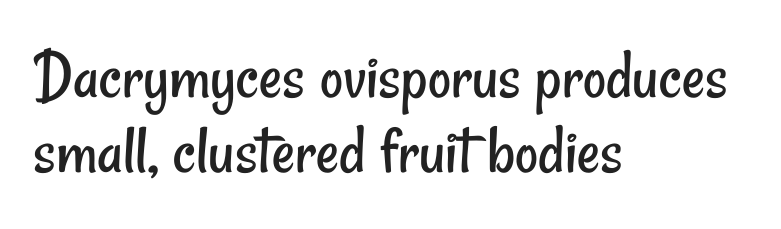
{"serif": "no", "bold": "no", "weight": "regular", "width": "condensed", "stroke_contrast": "low", "x_height": "small", "monospaced": "no", "underline": "no", "align": "left", "line_spacing": "tight", "line_spacing_ratio": 1.06, "letter_spacing": "normal", "letter_spacing_em": 0.0, "glyph_px": 71}
